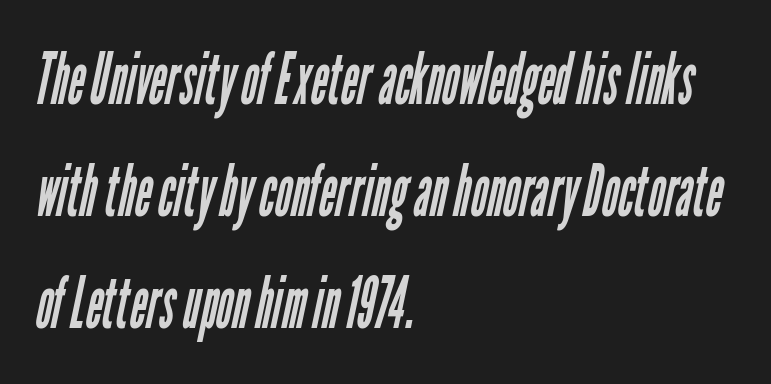
Q: Is the text bold? A: No.
Q: Is the typeface a serif or a sans-serif typeface? A: Sans-serif.
Q: Is the text underlined? A: No.
Q: How is the paragraph aligned? A: Left-aligned.
Q: Is the spacing between letters normal or unusually wide? A: Normal.
Q: Is the spacing between lines tight, normal or loose? A: Normal.
Q: Width (condensed, normal, or wide)? A: Condensed.
Q: Stroke contrast? A: Low.
Q: x-height? A: Medium.
Q: Monospaced? A: No.
